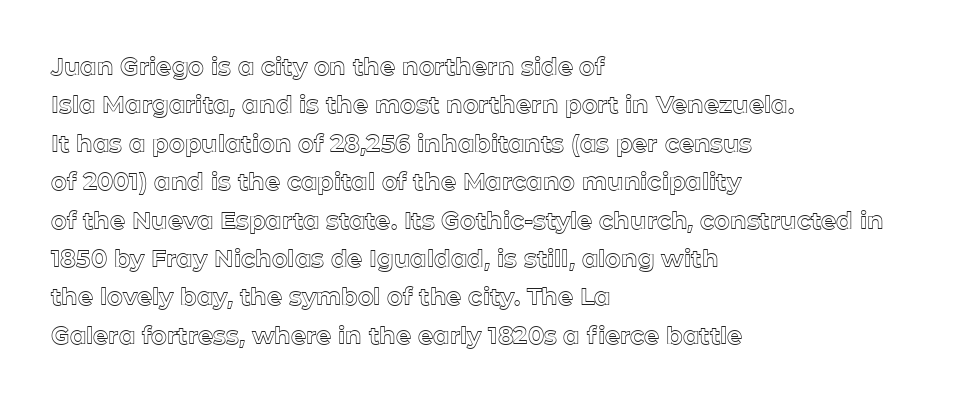
How would I describe the line gaps? Plain and ordinary. Teacher's note: observe the even left margin — that is flush-left alignment. Decoration check: the copy has no underline. Characters follow at the spacing the type designer built in. Is there any slant? The stems are plumb.
